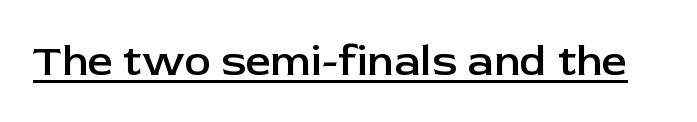
Q: Is the text bold? A: Semi-bold.
Q: Is the text italic (slanted)? A: No, it is upright.
Q: Is the typeface a serif or a sans-serif typeface? A: Sans-serif.
Q: Is the text underlined? A: Yes.
Q: Is the spacing between letters normal or unusually wide? A: Normal.
Q: Width (condensed, normal, or wide)? A: Normal.
Q: Stroke contrast? A: Low.
Q: x-height? A: Medium.
Q: Monospaced? A: No.
